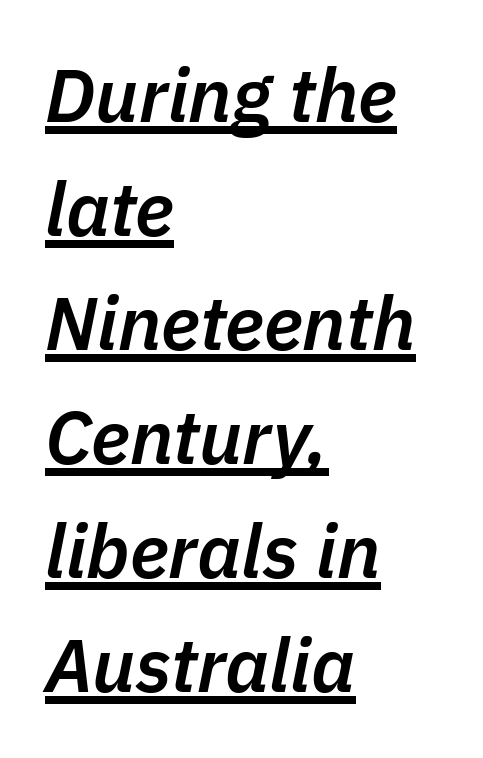
The rendering uses a moderate line-height, typical for paragraphs. Decoration check: the copy is underlined. The typography opts for an oblique posture over an upright one. Spacing between characters is what you'd get straight out of the box.
